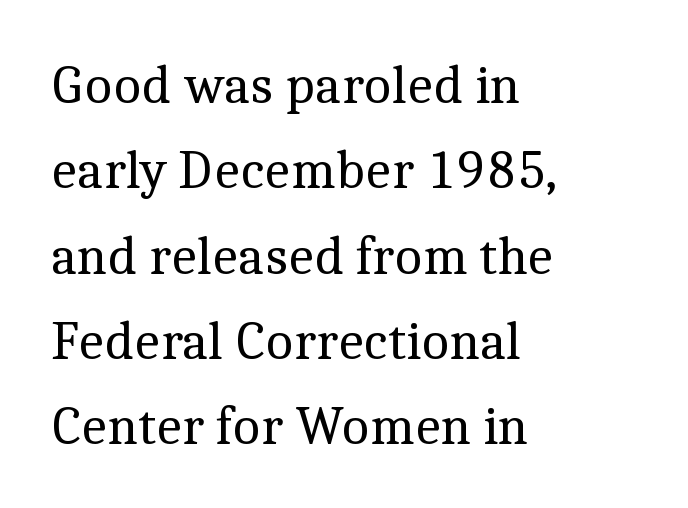
Q: Is the text bold? A: No.
Q: Is the text italic (slanted)? A: No, it is upright.
Q: Is the typeface a serif or a sans-serif typeface? A: Serif.
Q: Is the text underlined? A: No.
Q: How is the paragraph aligned? A: Left-aligned.
Q: Is the spacing between letters normal or unusually wide? A: Normal.
Q: Is the spacing between lines tight, normal or loose? A: Normal.
Q: Width (condensed, normal, or wide)? A: Normal.
Q: x-height? A: Medium.
Q: Monospaced? A: No.
